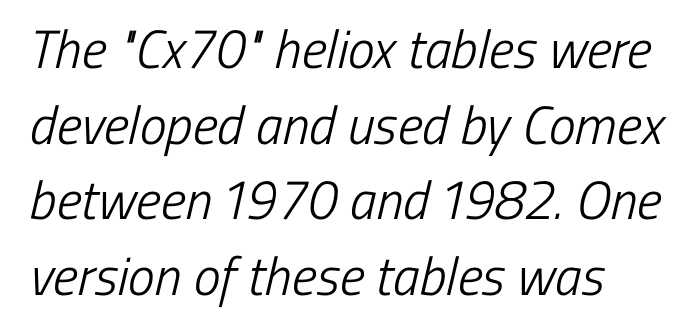
{"serif": "no", "bold": "no", "weight": "light", "width": "condensed", "stroke_contrast": "low", "x_height": "medium", "monospaced": "no", "underline": "no", "align": "left", "line_spacing": "normal", "line_spacing_ratio": 1.4, "letter_spacing": "normal", "letter_spacing_em": 0.0, "glyph_px": 54}
